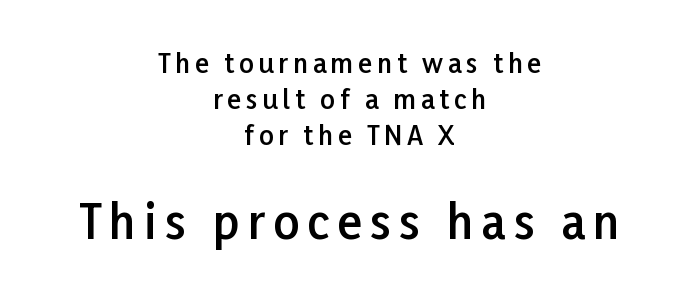
Q: Is the text bold? A: Semi-bold.
Q: Is the text italic (slanted)? A: No, it is upright.
Q: Is the typeface a serif or a sans-serif typeface? A: Sans-serif.
Q: Is the text underlined? A: No.
Q: How is the paragraph aligned? A: Centered.
Q: Is the spacing between lines tight, normal or loose? A: Normal.
Q: Which block of text is set in a larger size, the first (top) or the second (bottom)? A: The second (bottom) one.
Q: Width (condensed, normal, or wide)? A: Normal.
Q: Stroke contrast? A: Low.
Q: x-height? A: Medium.
Q: Monospaced? A: No.
